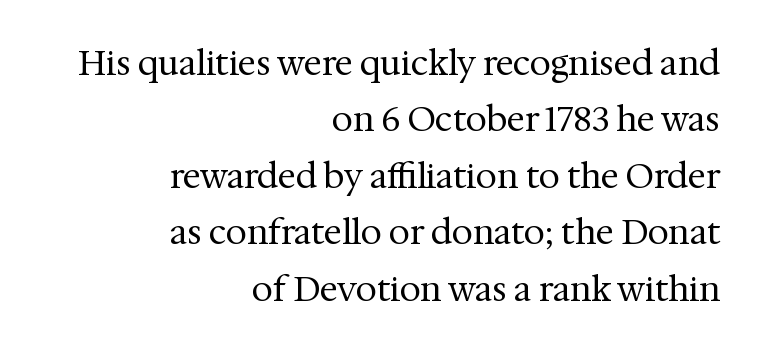
The paragraph has a hard right edge and a soft left edge. Posture: vertical. Spacing between characters is what you'd get straight out of the box. The designer went with a serif here, giving each stem small feet. Proportional: the letters do not fall into vertical columns.
